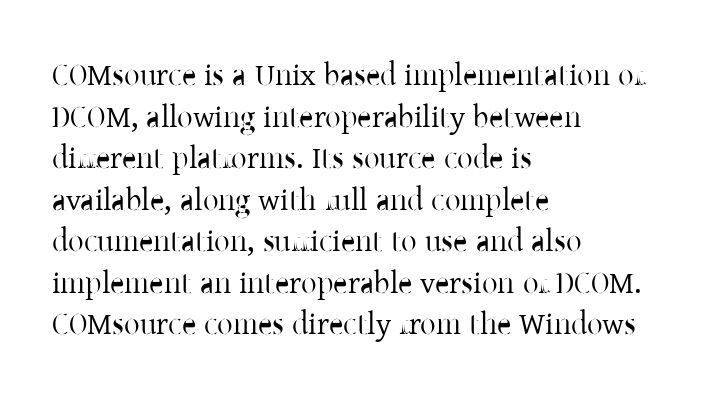
The image shows 31 px regular-weight serif type, upright; set left-aligned, normal line spacing (1.34x), normal letter spacing, not underlined; low stroke contrast and a medium x-height.
